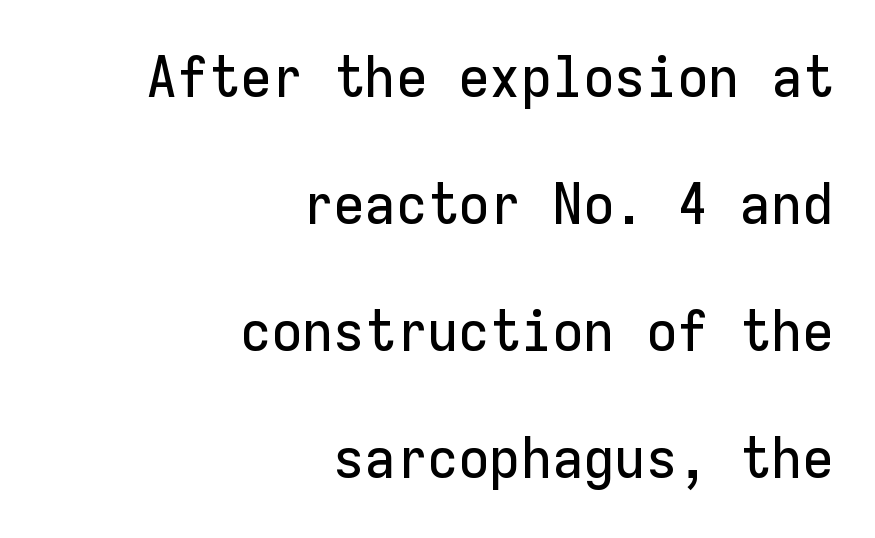
The image shows 57 px sans-serif type, upright, monospaced; set right-aligned, loose line spacing (2.23x), normal letter spacing, not underlined; low stroke contrast and a medium x-height.
